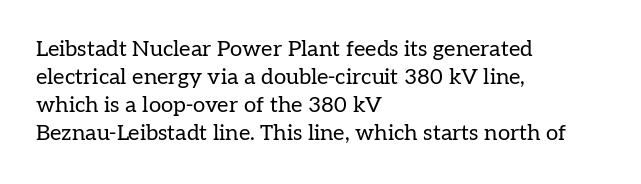
Normally led — the rows are evenly, conventionally spaced. Underlining? Definitely not there. The axis of the letterforms is exactly vertical. The passage is arranged the way most books set body copy — flush left. Default kerning and tracking; the words read as compact shapes.
